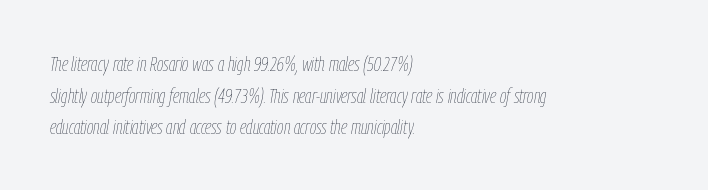
Every character sits at an angle, as italics do. Words float on clear page, feet unadorned. Weight class: somewhere from thin through regular. Interline gaps are of average width in this sample.
